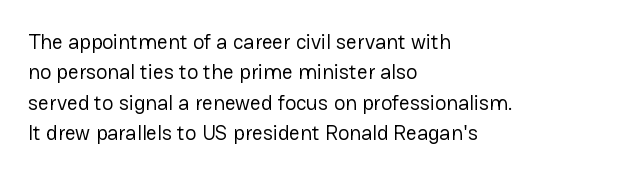
Q: Is the text bold? A: No.
Q: Is the text italic (slanted)? A: No, it is upright.
Q: Is the text underlined? A: No.
Q: How is the paragraph aligned? A: Left-aligned.
Q: Is the spacing between letters normal or unusually wide? A: Normal.
Q: Is the spacing between lines tight, normal or loose? A: Normal.
